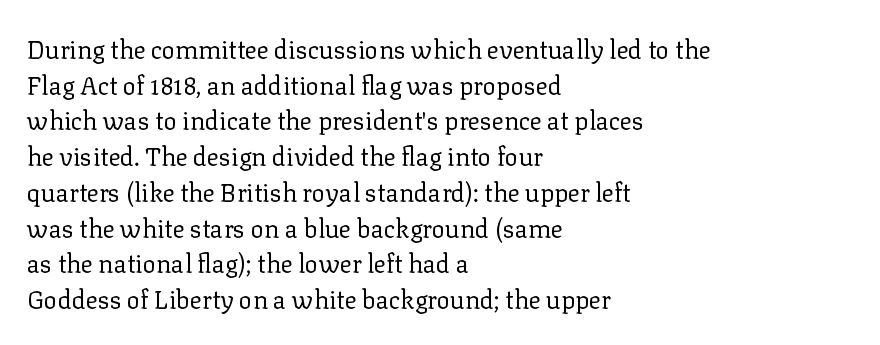
{"italic": "no", "bold": "no", "underline": "no", "align": "left", "line_spacing": "normal", "line_spacing_ratio": 1.43, "letter_spacing": "normal", "letter_spacing_em": 0.0, "glyph_px": 25}
